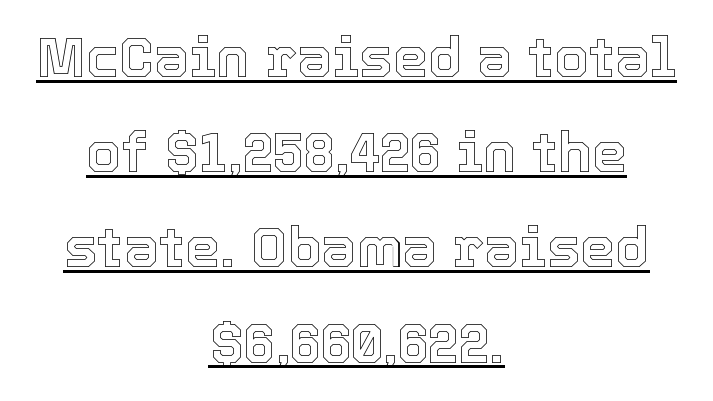
{"italic": "no", "width": "normal", "x_height": "medium", "monospaced": "no", "underline": "yes", "align": "center", "line_spacing": "normal", "line_spacing_ratio": 1.7, "letter_spacing": "normal", "letter_spacing_em": 0.0, "glyph_px": 56}
